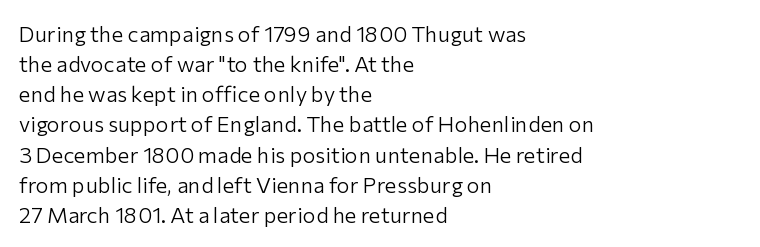
The image shows 22 px text type, upright; set left-aligned, normal line spacing (1.37x), normal letter spacing, not underlined.
